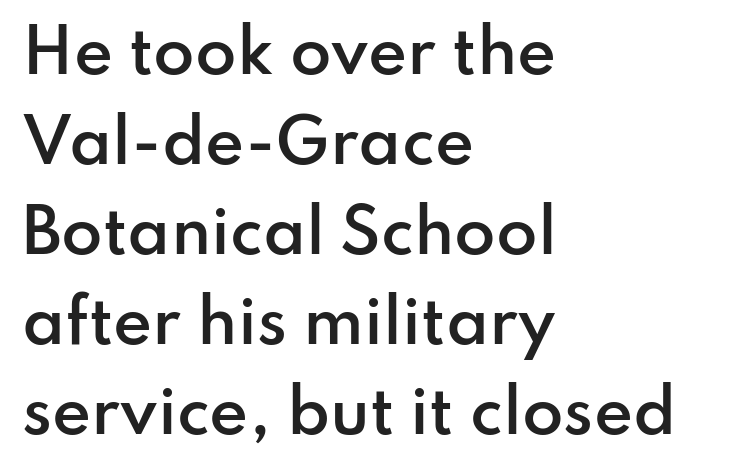
Its strokes are somewhat broadened, the hallmark of semibold type. Evenly set lines give the paragraph a standard silhouette. This rendering uses left alignment, leaving the right contour irregular. The type family on display is of the sans-serif kind. This sample uses plain, unmodified letter spacing.
